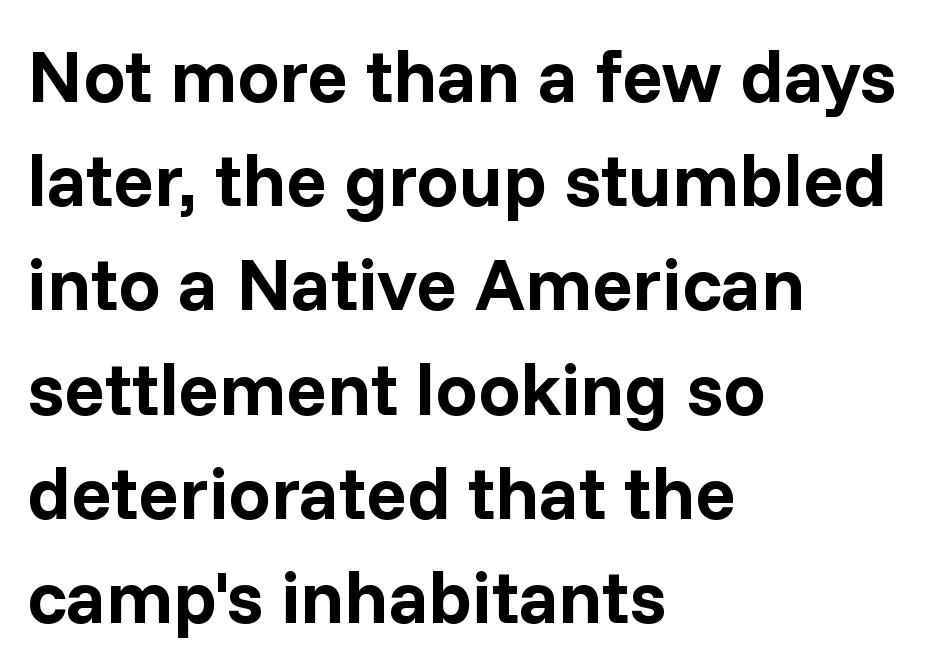
The image shows 75 px bold sans-serif type, upright; set left-aligned, normal line spacing (1.39x), normal letter spacing, not underlined; low stroke contrast and a medium x-height.
